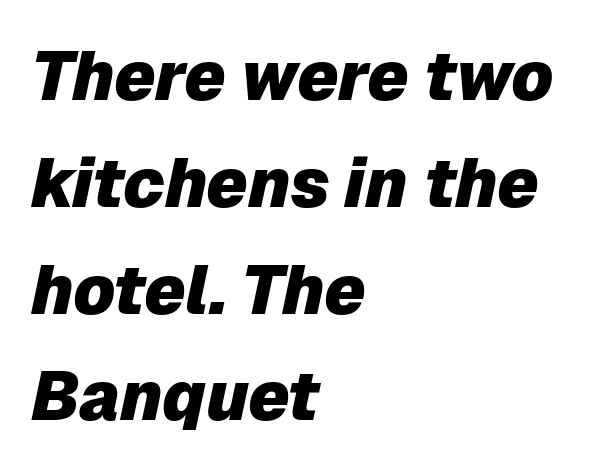
The image shows 68 px heavy type, italic (leaning right); set left-aligned, normal line spacing (1.57x), normal letter spacing, not underlined; low stroke contrast and a medium x-height.
